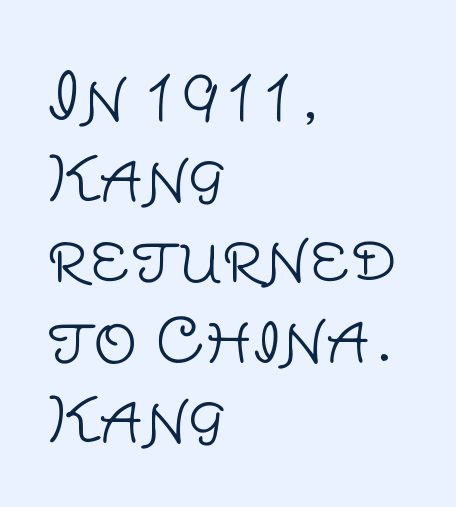
Q: Is the text bold? A: No.
Q: Is the text italic (slanted)? A: Yes.
Q: Is the typeface a serif or a sans-serif typeface? A: Sans-serif.
Q: Is the text underlined? A: No.
Q: How is the paragraph aligned? A: Left-aligned.
Q: Is the spacing between letters normal or unusually wide? A: Normal.
Q: Is the spacing between lines tight, normal or loose? A: Normal.
Q: Width (condensed, normal, or wide)? A: Normal.
Q: Stroke contrast? A: Low.
Q: x-height? A: Large.
Q: Monospaced? A: No.
